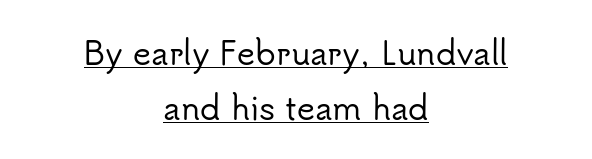
{"serif": "no", "italic": "no", "width": "normal", "stroke_contrast": "low", "x_height": "small", "monospaced": "no", "underline": "yes", "align": "center", "line_spacing_ratio": 1.78, "letter_spacing": "normal", "letter_spacing_em": 0.0, "glyph_px": 31}
